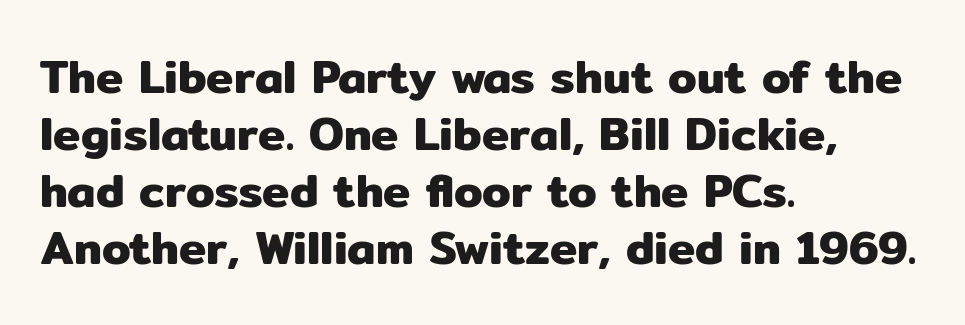
Letter spacing: default. Does the copy run flush right? No — it runs flush left. Check the space under the baseline: it is left empty. Looks like regular typesetting: each glyph gets only the width it needs. Quick note: not italic, upright. This is sans-serif lettering, the kind often seen on screens and signage.
